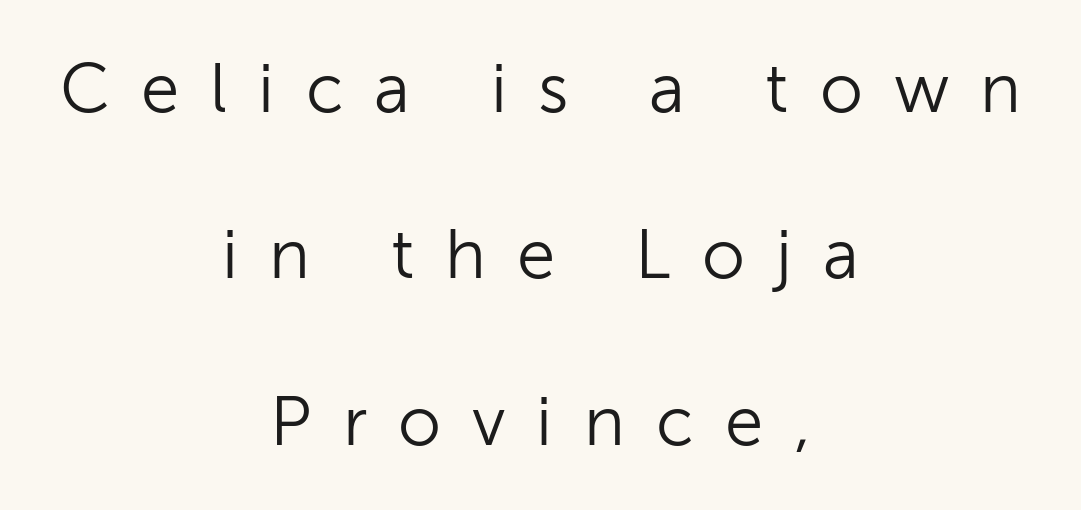
{"serif": "no", "italic": "no", "bold": "no", "weight": "light", "width": "normal", "stroke_contrast": "low", "x_height": "medium", "monospaced": "no", "underline": "no", "align": "center", "line_spacing": "loose", "line_spacing_ratio": 2.41, "letter_spacing": "wide", "letter_spacing_em": 0.45, "glyph_px": 69}
